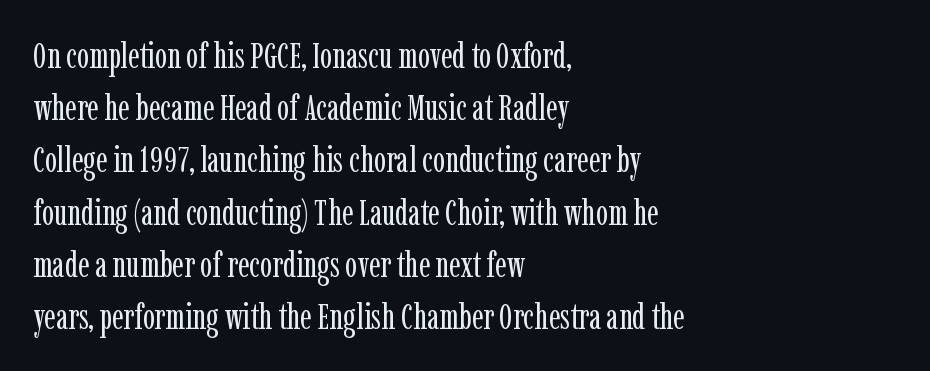
Q: Is the text bold? A: No.
Q: Is the text italic (slanted)? A: No, it is upright.
Q: Is the typeface a serif or a sans-serif typeface? A: Serif.
Q: Is the text underlined? A: No.
Q: How is the paragraph aligned? A: Left-aligned.
Q: Is the spacing between letters normal or unusually wide? A: Normal.
Q: Is the spacing between lines tight, normal or loose? A: Normal.
Q: Width (condensed, normal, or wide)? A: Condensed.
Q: Stroke contrast? A: Low.
Q: x-height? A: Medium.
Q: Monospaced? A: No.
